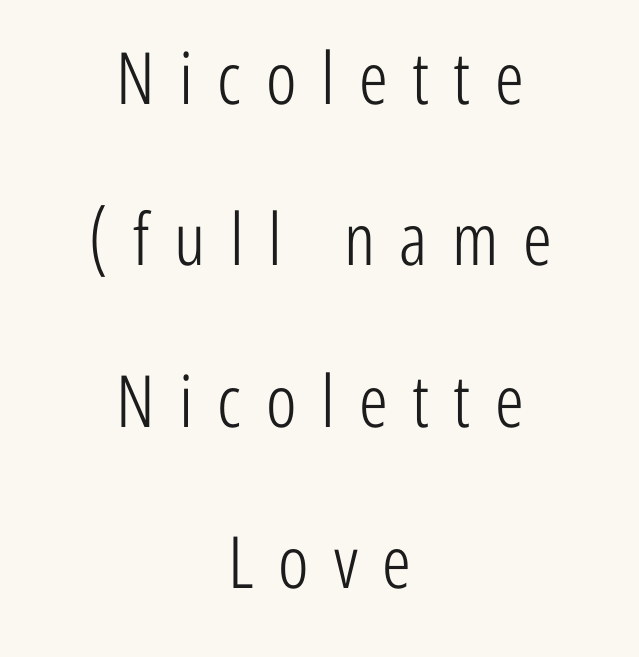
Q: Is the text bold? A: No.
Q: Is the text italic (slanted)? A: No, it is upright.
Q: Is the typeface a serif or a sans-serif typeface? A: Sans-serif.
Q: Is the text underlined? A: No.
Q: How is the paragraph aligned? A: Centered.
Q: Is the spacing between letters normal or unusually wide? A: Unusually wide.
Q: Is the spacing between lines tight, normal or loose? A: Loose.
Q: Width (condensed, normal, or wide)? A: Condensed.
Q: Stroke contrast? A: Low.
Q: x-height? A: Medium.
Q: Monospaced? A: No.
